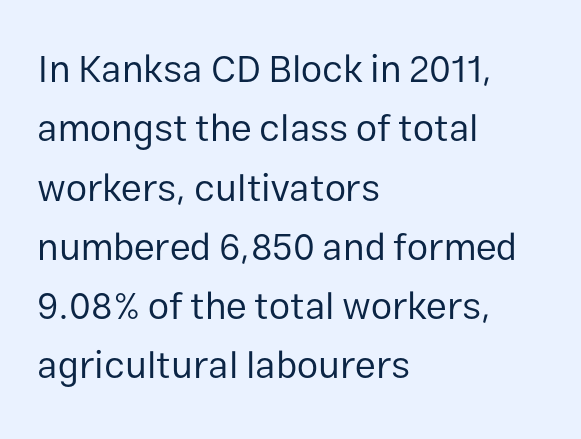
The image shows 38 px regular-weight sans-serif type, upright; set left-aligned, normal line spacing (1.56x), normal letter spacing, not underlined; low stroke contrast and a medium x-height.
